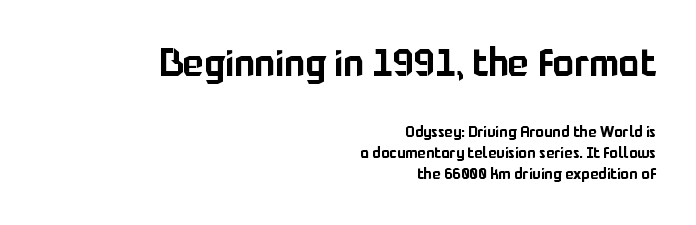
{"serif": "no", "italic": "no", "width": "normal", "stroke_contrast": "low", "x_height": "medium", "monospaced": "no", "underline": "no", "align": "right", "line_spacing": "normal", "line_spacing_ratio": 1.31, "letter_spacing": "normal", "letter_spacing_em": 0.0, "larger_block": "first", "size_ratio": 2.44, "glyph_px": 39}
